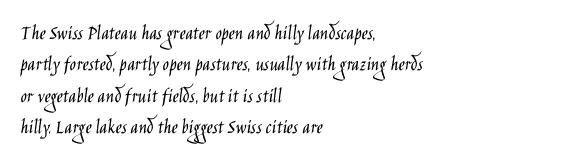
Q: Is the text bold? A: No.
Q: Is the text italic (slanted)? A: Yes.
Q: Is the text underlined? A: No.
Q: How is the paragraph aligned? A: Left-aligned.
Q: Is the spacing between letters normal or unusually wide? A: Normal.
Q: Is the spacing between lines tight, normal or loose? A: Normal.
